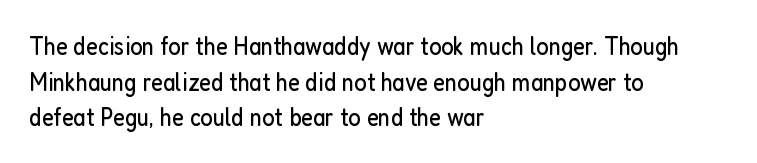
The image shows 26 px text type, upright; set left-aligned, normal line spacing (1.37x), normal letter spacing, not underlined.
